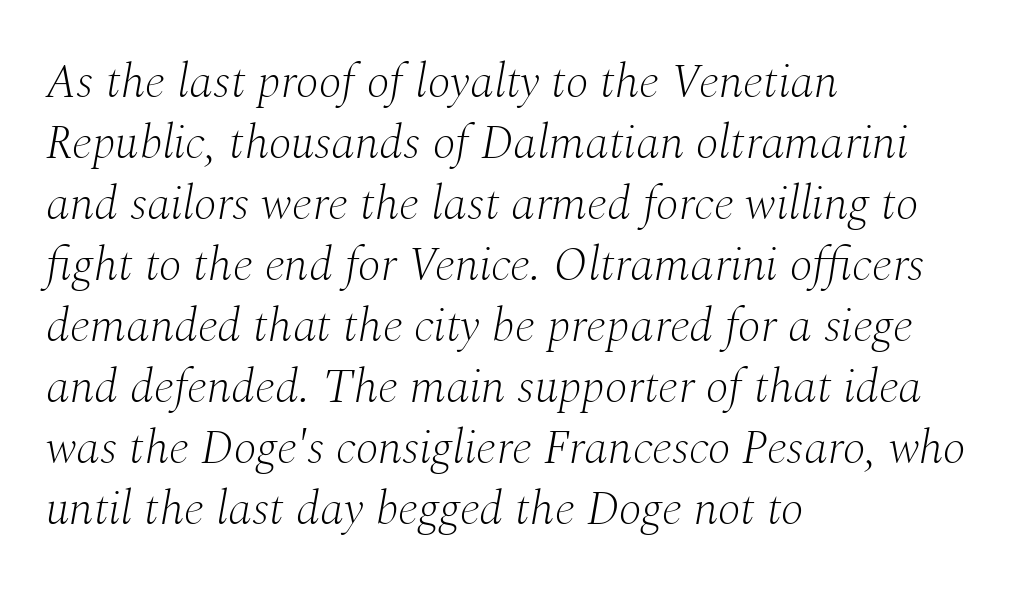
Q: Is the text bold? A: No.
Q: Is the text italic (slanted)? A: Yes, it leans right by about 10 degrees.
Q: Is the typeface a serif or a sans-serif typeface? A: Serif.
Q: Is the text underlined? A: No.
Q: How is the paragraph aligned? A: Left-aligned.
Q: Is the spacing between letters normal or unusually wide? A: Normal.
Q: Is the spacing between lines tight, normal or loose? A: Normal.
Q: Width (condensed, normal, or wide)? A: Normal.
Q: Stroke contrast? A: Medium.
Q: x-height? A: Medium.
Q: Monospaced? A: No.
